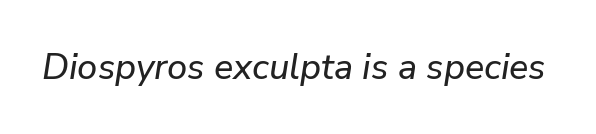
Q: Is the text italic (slanted)? A: Yes, it leans right by about 9 degrees.
Q: Is the text underlined? A: No.
Q: Is the spacing between letters normal or unusually wide? A: Normal.
Q: Width (condensed, normal, or wide)? A: Normal.
Q: Stroke contrast? A: Low.
Q: x-height? A: Medium.
Q: Monospaced? A: No.
